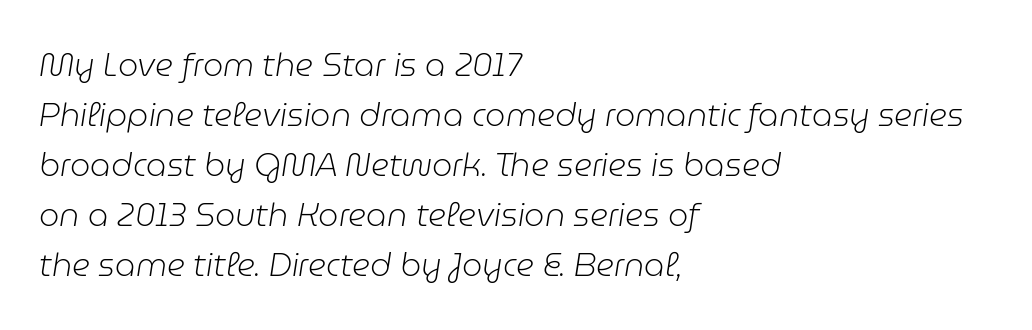
The image shows 32 px light type, italic (leaning right); set left-aligned, normal line spacing (1.56x), normal letter spacing, not underlined; low stroke contrast and a medium x-height.
